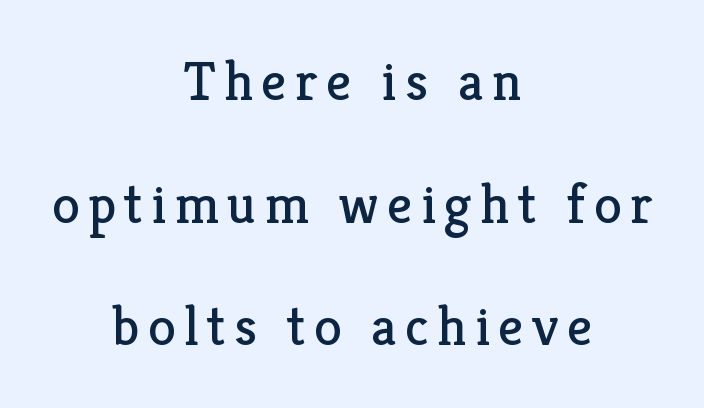
{"serif": "yes", "italic": "no", "bold": "no", "weight": "regular", "width": "normal", "stroke_contrast": "low", "x_height": "medium", "monospaced": "no", "underline": "no", "align": "center", "line_spacing": "loose", "line_spacing_ratio": 2.19, "glyph_px": 56}
